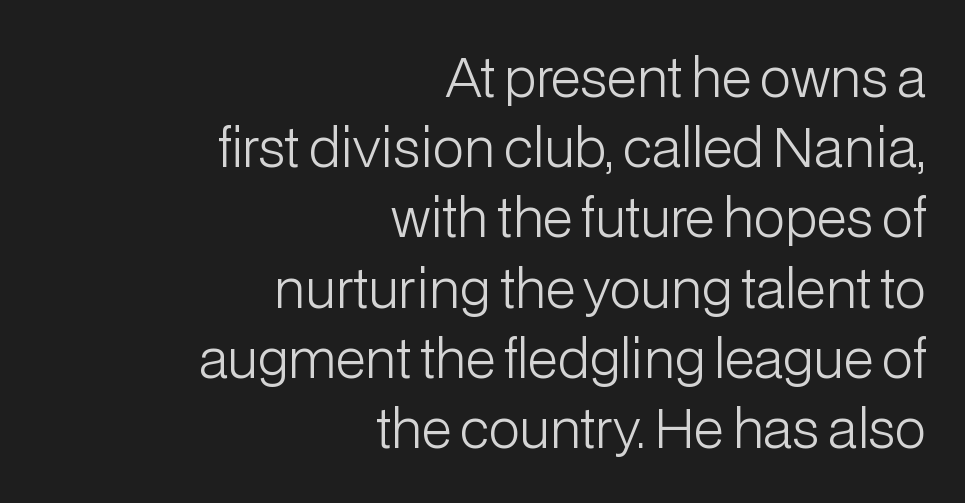
Rows of type keep a routine distance in the vertical direction. The letterforms sit shoulder to shoulder at normal distance. Short and long lines alike share a common ending point at right. The space directly below the letters is spotless. If you drew a line through each stem, it would be perfectly vertical.
